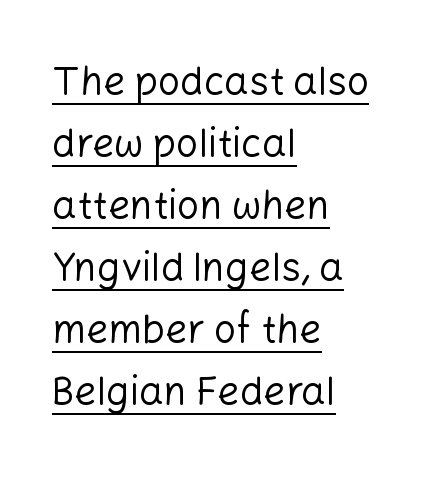
{"serif": "no", "italic": "no", "bold": "no", "weight": "regular", "width": "normal", "stroke_contrast": "low", "x_height": "medium", "monospaced": "no", "underline": "yes", "align": "left", "line_spacing": "normal", "line_spacing_ratio": 1.59, "letter_spacing": "normal", "letter_spacing_em": 0.0, "glyph_px": 39}
